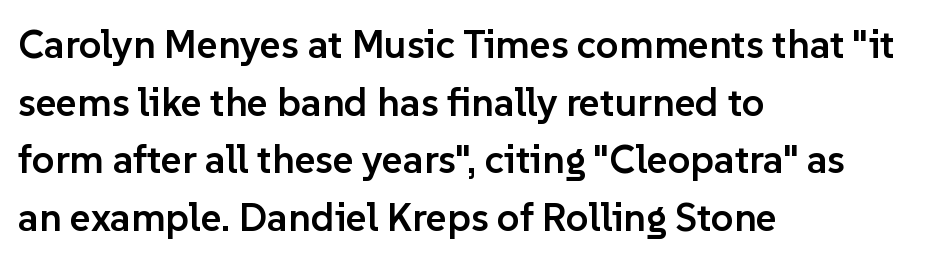
Q: Is the text bold? A: Semi-bold.
Q: Is the text italic (slanted)? A: No, it is upright.
Q: Is the typeface a serif or a sans-serif typeface? A: Sans-serif.
Q: Is the text underlined? A: No.
Q: How is the paragraph aligned? A: Left-aligned.
Q: Is the spacing between letters normal or unusually wide? A: Normal.
Q: Is the spacing between lines tight, normal or loose? A: Normal.
Q: Width (condensed, normal, or wide)? A: Normal.
Q: Stroke contrast? A: Low.
Q: x-height? A: Medium.
Q: Monospaced? A: No.
